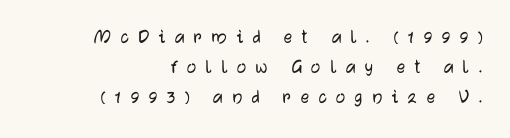
The rendering inserts visible extra space after every character. Characters remain perfectly vertical along every line. The rows are spaced the way most documents space them. The gap between lines stays unmarked. One-word summary of the alignment: right.
